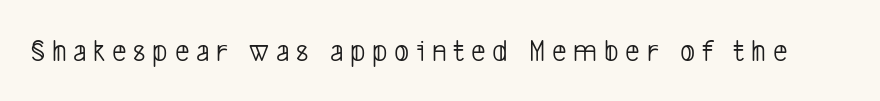
{"serif": "no", "bold": "no", "weight": "light", "width": "condensed", "stroke_contrast": "low", "x_height": "medium", "monospaced": "no", "underline": "no", "letter_spacing": "wide", "letter_spacing_em": 0.21, "glyph_px": 32}
